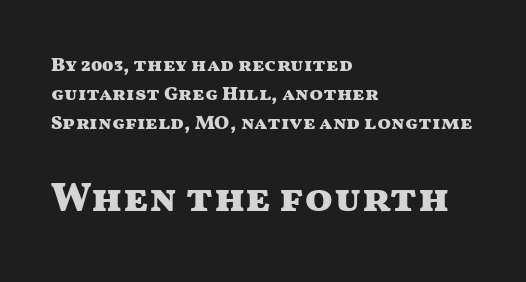
In terms of weight, the rendering is a true, heavy bold. Honestly, there is no underline to notice here at all. The text block is weighted toward the left margin, trailing off unevenly rightward. Default kerning and tracking; the words read as compact shapes. The later block is typeset at a bigger size than the earlier block.
